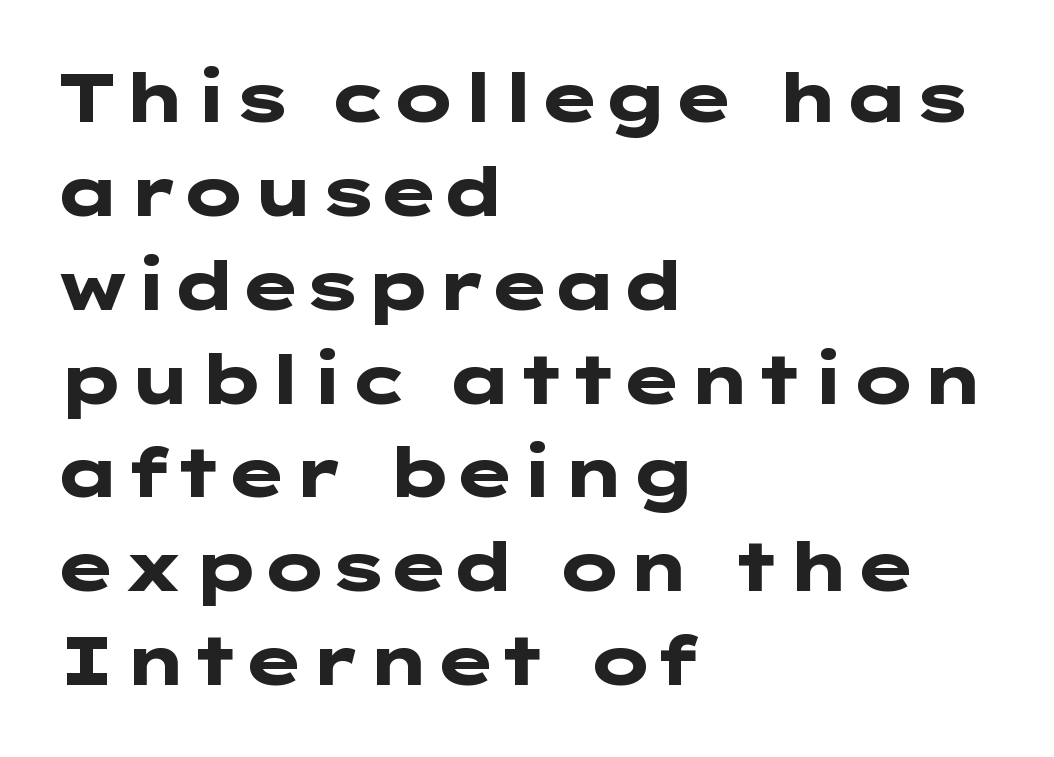
The image shows 68 px heavy, wide sans-serif type, upright; set left-aligned, normal line spacing (1.38x), normal letter spacing, not underlined; low stroke contrast and a medium x-height.
